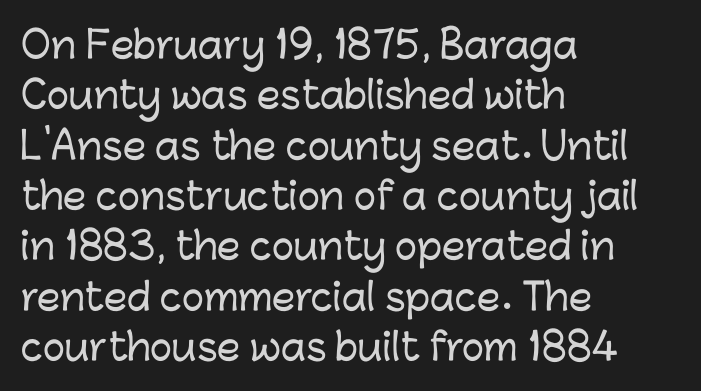
Each letter keeps its own natural width here, so spacing adapts to shape. The block of text has a typical density, with ordinary space between rows. A roman cut, with each character standing at attention. Beneath every word, the page is bare. These lines are composed in type without serifs. Inter-character spacing is left at the font's built-in metrics.
